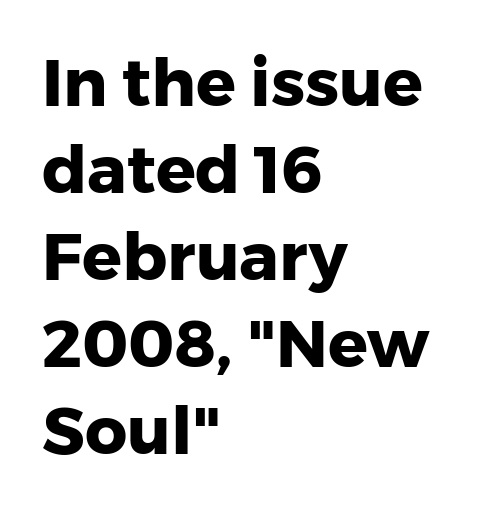
The image shows 66 px heavy sans-serif type, upright; set left-aligned, normal line spacing (1.32x), normal letter spacing, not underlined; low stroke contrast and a medium x-height.
